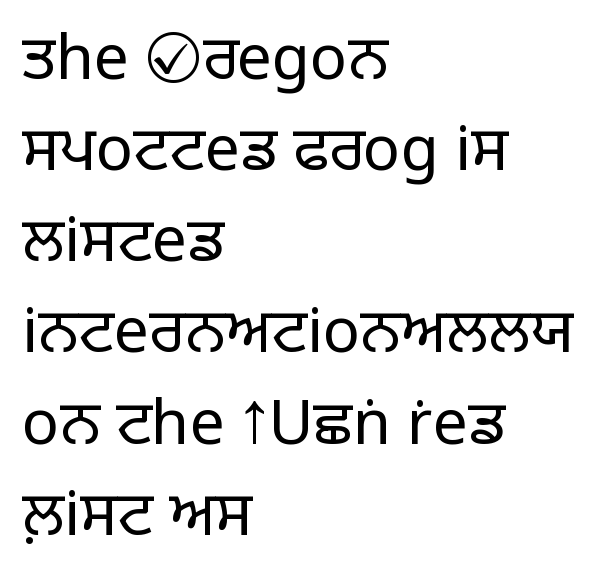
{"serif": "no", "italic": "no", "bold": "no", "weight": "light", "width": "normal", "stroke_contrast": "low", "x_height": "large", "monospaced": "no", "underline": "no", "align": "left", "line_spacing": "normal", "line_spacing_ratio": 1.47, "letter_spacing": "normal", "letter_spacing_em": 0.0, "glyph_px": 62}
